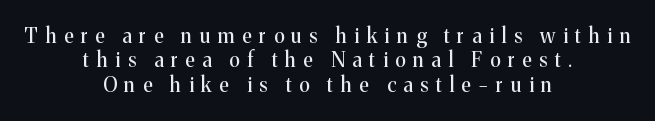
{"italic": "no", "bold": "no", "underline": "no", "align": "center", "line_spacing_ratio": 1.22, "letter_spacing": "wide", "letter_spacing_em": 0.38, "glyph_px": 20}
